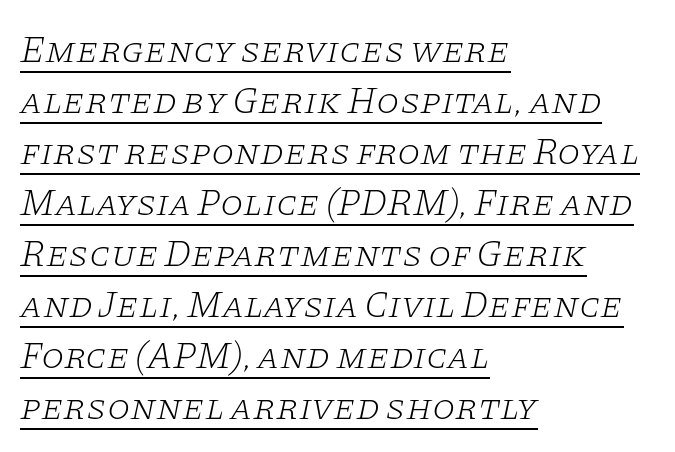
{"serif": "yes", "italic": "yes", "lean": "right", "slant_degrees": 11, "bold": "no", "weight": "light", "width": "wide", "stroke_contrast": "low", "x_height": "large", "monospaced": "no", "underline": "yes", "align": "left", "line_spacing": "normal", "line_spacing_ratio": 1.38, "letter_spacing": "normal", "letter_spacing_em": 0.0, "glyph_px": 37}
